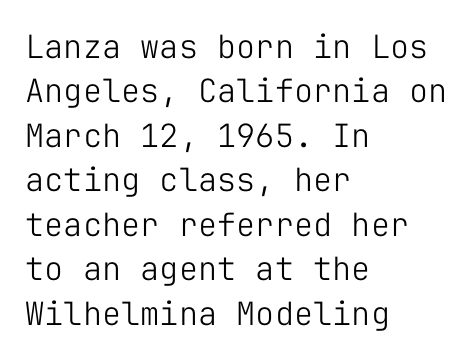
The characters are drawn with everyday or finer stroke widths. Casual observation: everything's shoved over to the left. To sum up the face: it is a sans, with no serifs. The designer left line spacing at the default.
